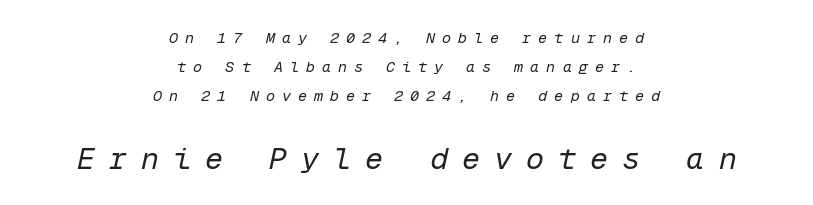
The image shows 30 px regular-weight type, italic (leaning right), monospaced; set centered, loose line spacing (1.93x), unusually wide letter spacing (+0.47 em), not underlined; the second (bottom) block is 2.0x larger; low stroke contrast and a medium x-height.
